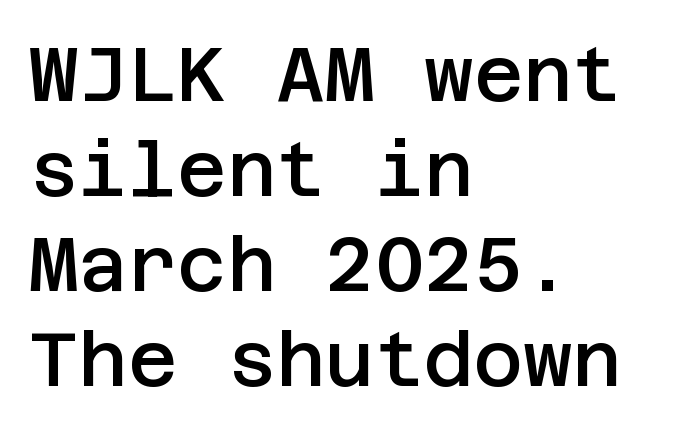
The image shows 76 px semibold sans-serif type, upright; set left-aligned, normal line spacing (1.25x), normal letter spacing, not underlined; low stroke contrast and a large x-height.
